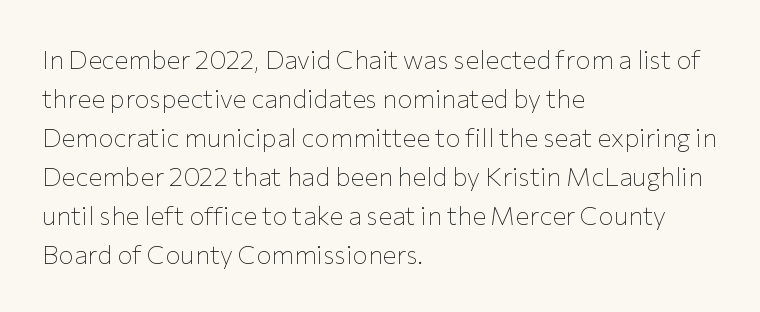
{"italic": "no", "bold": "no", "underline": "no", "align": "left", "line_spacing": "normal", "line_spacing_ratio": 1.5, "letter_spacing": "normal", "letter_spacing_em": 0.0, "glyph_px": 26}
